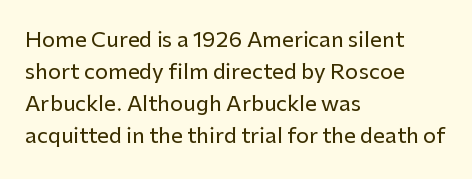
{"italic": "no", "underline": "no", "align": "left", "line_spacing": "normal", "line_spacing_ratio": 1.52, "letter_spacing": "normal", "letter_spacing_em": 0.0, "glyph_px": 21}
